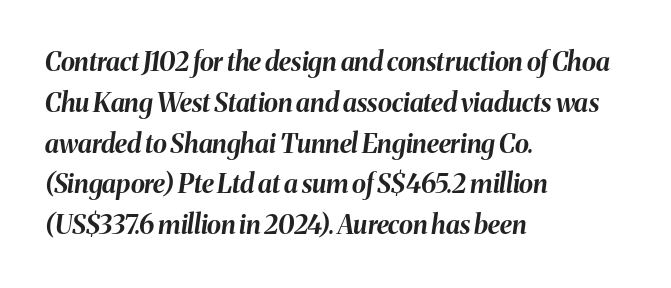
The image shows 26 px bold type, italic (leaning right); set left-aligned, normal line spacing (1.57x), normal letter spacing, not underlined.
